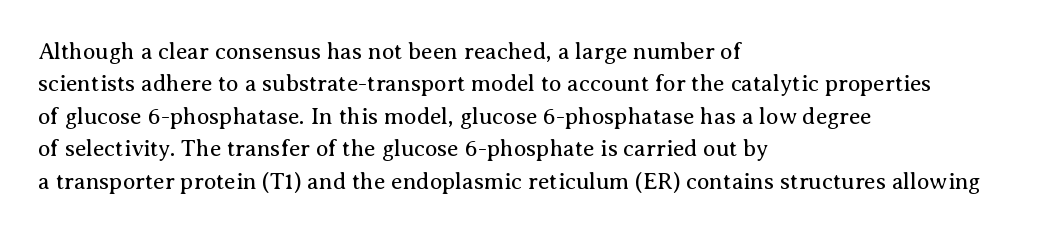
Q: Is the text bold? A: No.
Q: Is the text italic (slanted)? A: No, it is upright.
Q: Is the text underlined? A: No.
Q: How is the paragraph aligned? A: Left-aligned.
Q: Is the spacing between letters normal or unusually wide? A: Normal.
Q: Is the spacing between lines tight, normal or loose? A: Normal.
